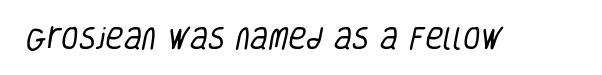
Ink coverage per letter is moderate at most. Check the space under the baseline: it is left empty. Nobody touched the tracking dial on this one.
